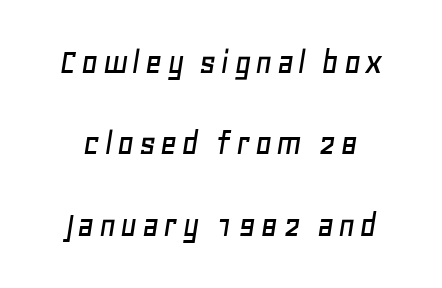
{"italic": "yes", "lean": "right", "slant_degrees": 11, "width": "normal", "stroke_contrast": "low", "x_height": "large", "monospaced": "no", "underline": "no", "line_spacing": "loose", "line_spacing_ratio": 2.2, "glyph_px": 37}
